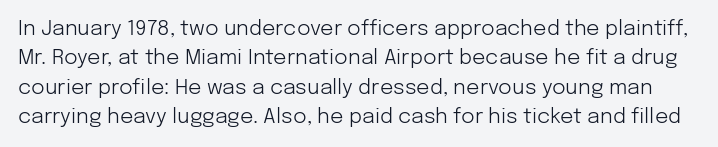
Designer's note — italics off, roman on. Lines of text with bare space underneath. The lines sit at an ordinary, default distance from one another. The tracking reads as untouched default to a designer's eye.
